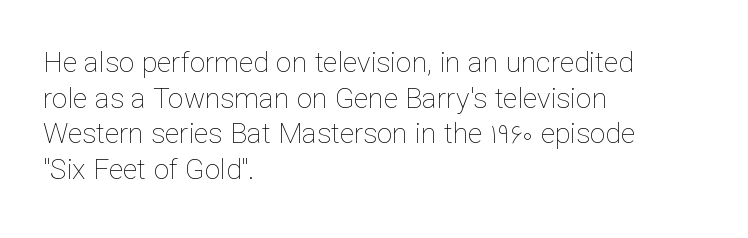
{"italic": "no", "bold": "no", "weight": "thin", "width": "normal", "stroke_contrast": "low", "x_height": "medium", "monospaced": "no", "underline": "no", "align": "left", "line_spacing": "normal", "line_spacing_ratio": 1.27, "letter_spacing": "normal", "letter_spacing_em": 0.0, "glyph_px": 28}
